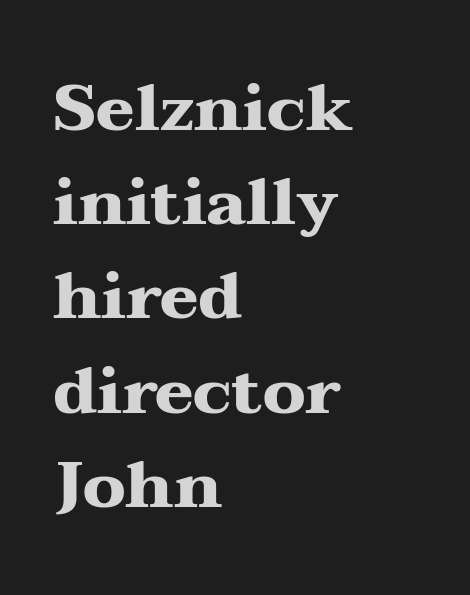
The type family on display is of the serif kind. The typesetting leans heavy: a genuine bold. Bare-footed words on every line. A roman cut, with each character standing at attention. Rows of type keep a routine distance in the vertical direction.
